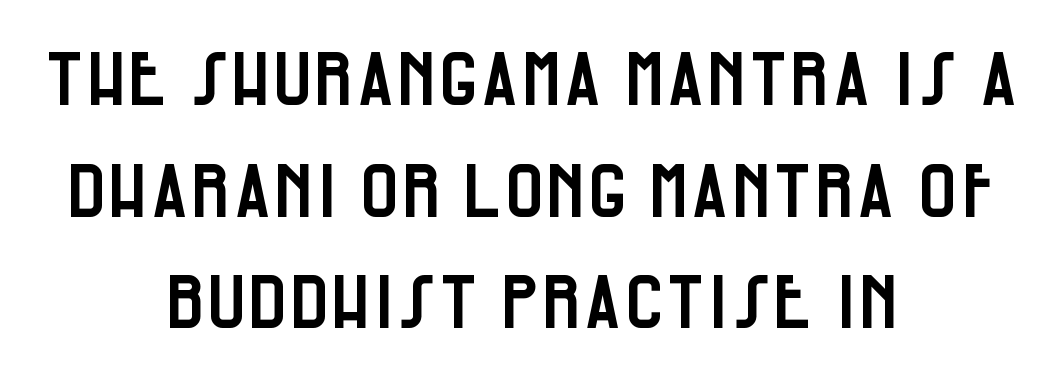
In terms of posture, this sample is upright. Lines of text with bare space underneath. Unlike a traditional serif, this face leaves its strokes unadorned. The text block is weighted toward neither margin, spreading evenly from the middle. A normal amount of white space separates one row of letters from the next.
